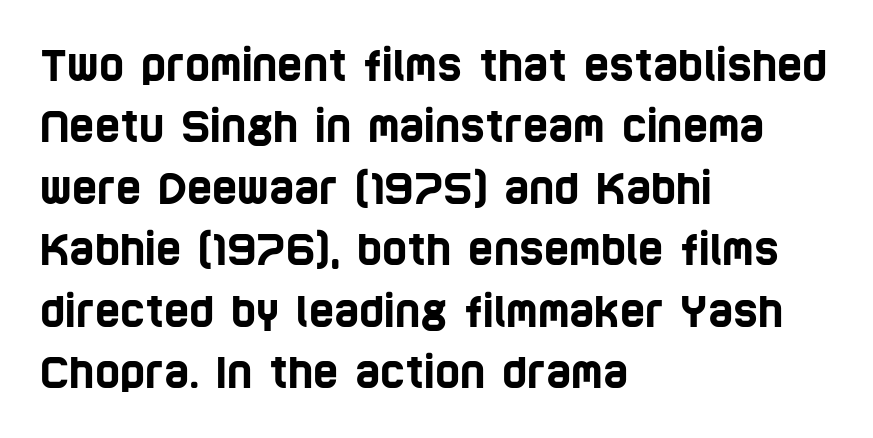
Q: Is the typeface a serif or a sans-serif typeface? A: Sans-serif.
Q: Is the text underlined? A: No.
Q: How is the paragraph aligned? A: Left-aligned.
Q: Is the spacing between letters normal or unusually wide? A: Normal.
Q: Is the spacing between lines tight, normal or loose? A: Normal.
Q: Width (condensed, normal, or wide)? A: Condensed.
Q: Stroke contrast? A: Low.
Q: x-height? A: Large.
Q: Monospaced? A: No.
